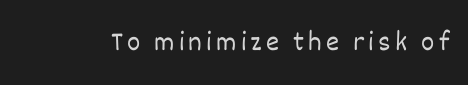
The image shows 28 px light type, upright; set not underlined; low stroke contrast and a large x-height.
